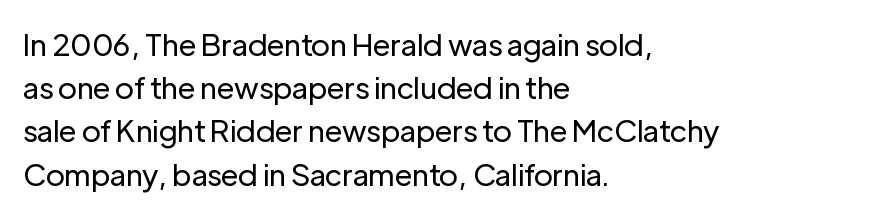
{"serif": "no", "italic": "no", "bold": "no", "weight": "regular", "width": "normal", "stroke_contrast": "low", "x_height": "medium", "monospaced": "no", "underline": "no", "align": "left", "line_spacing": "normal", "line_spacing_ratio": 1.44, "letter_spacing": "normal", "letter_spacing_em": 0.0, "glyph_px": 30}
